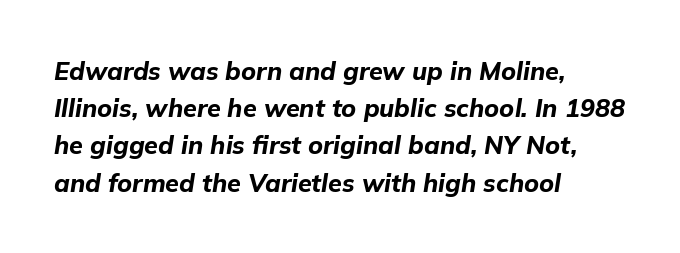
The image shows 25 px bold type, italic (leaning right); set left-aligned, normal line spacing (1.49x), normal letter spacing, not underlined.
